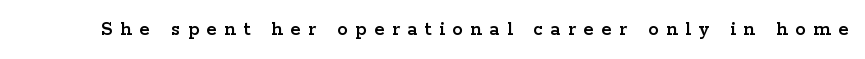
There is plenty of visible air inserted between adjacent glyphs. Check under the words: just untouched page. Posture: upright roman.
